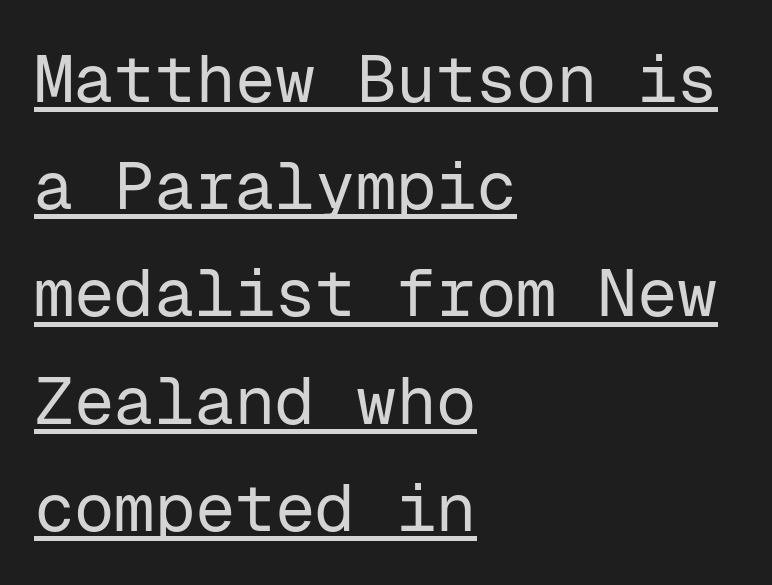
Q: Is the text bold? A: No.
Q: Is the text italic (slanted)? A: No, it is upright.
Q: Is the typeface a serif or a sans-serif typeface? A: Sans-serif.
Q: Is the text underlined? A: Yes.
Q: How is the paragraph aligned? A: Left-aligned.
Q: Is the spacing between letters normal or unusually wide? A: Normal.
Q: Is the spacing between lines tight, normal or loose? A: Normal.
Q: Width (condensed, normal, or wide)? A: Normal.
Q: Stroke contrast? A: Low.
Q: x-height? A: Medium.
Q: Monospaced? A: Yes.
